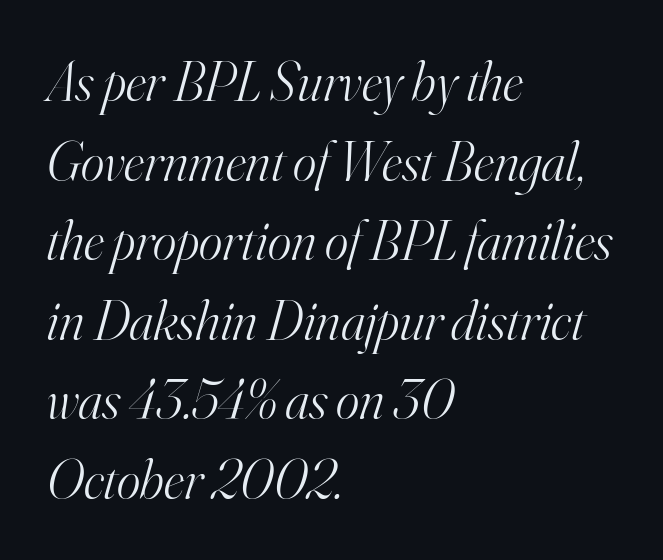
The image shows 56 px light serif type, italic (leaning right); set left-aligned, normal line spacing (1.42x), normal letter spacing, not underlined; high stroke contrast and a small x-height.
